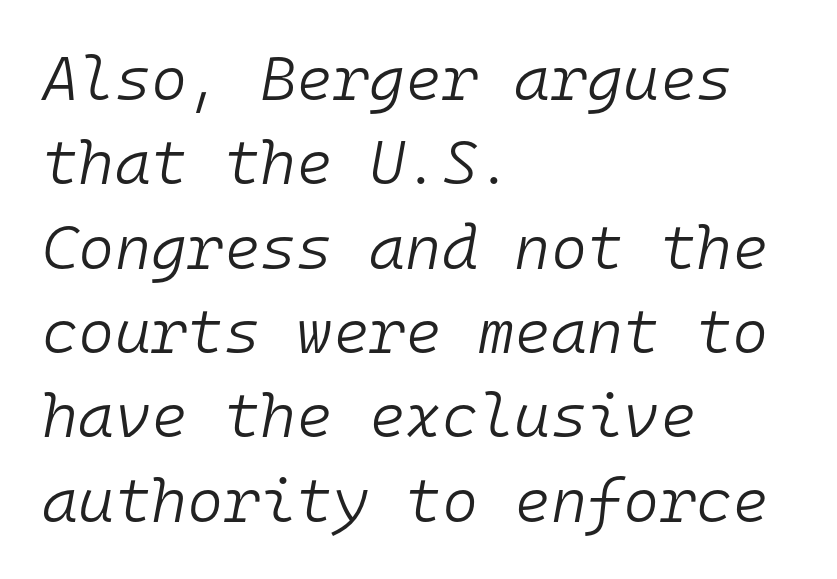
Q: Is the text bold? A: No.
Q: Is the text italic (slanted)? A: Yes, it leans right by about 10 degrees.
Q: Is the text underlined? A: No.
Q: How is the paragraph aligned? A: Left-aligned.
Q: Is the spacing between letters normal or unusually wide? A: Normal.
Q: Is the spacing between lines tight, normal or loose? A: Normal.
Q: Width (condensed, normal, or wide)? A: Normal.
Q: Stroke contrast? A: Low.
Q: x-height? A: Medium.
Q: Monospaced? A: Yes.
